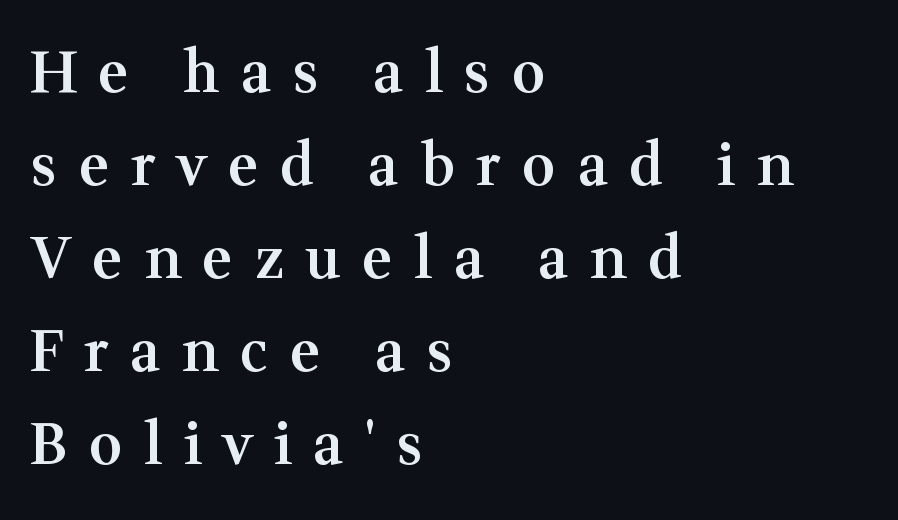
{"serif": "yes", "italic": "no", "bold": "semi", "weight": "semibold", "width": "normal", "stroke_contrast": "medium", "x_height": "medium", "monospaced": "no", "underline": "no", "align": "left", "line_spacing": "normal", "line_spacing_ratio": 1.63, "letter_spacing": "wide", "letter_spacing_em": 0.38, "glyph_px": 57}
